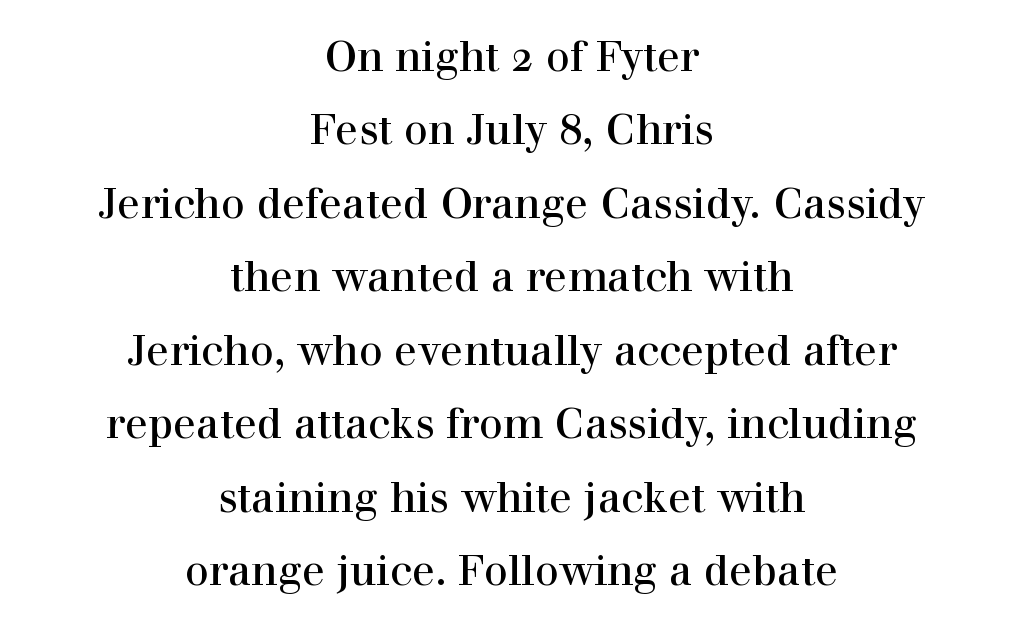
{"serif": "yes", "italic": "no", "width": "normal", "x_height": "medium", "monospaced": "no", "underline": "no", "align": "center", "line_spacing_ratio": 1.75, "letter_spacing": "normal", "letter_spacing_em": 0.0, "glyph_px": 42}
